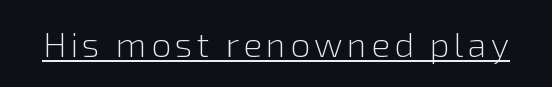
Q: Is the text bold? A: No.
Q: Is the text italic (slanted)? A: No, it is upright.
Q: Is the typeface a serif or a sans-serif typeface? A: Sans-serif.
Q: Is the text underlined? A: Yes.
Q: Width (condensed, normal, or wide)? A: Normal.
Q: Stroke contrast? A: Low.
Q: x-height? A: Medium.
Q: Monospaced? A: No.
